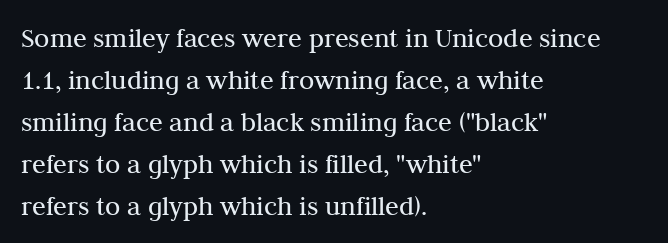
The image shows 28 px regular-weight serif type, upright; set left-aligned, normal line spacing (1.5x), normal letter spacing, not underlined; medium stroke contrast and a medium x-height.
